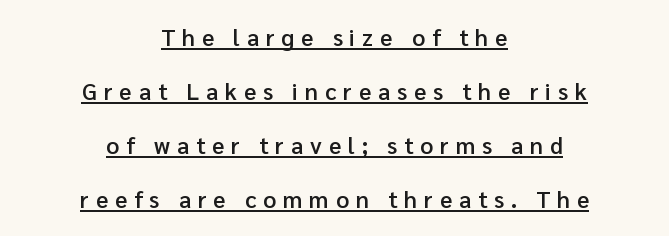
{"italic": "no", "bold": "semi", "underline": "yes", "align": "center", "line_spacing": "loose", "line_spacing_ratio": 2.35, "letter_spacing": "wide", "letter_spacing_em": 0.3, "glyph_px": 23}
